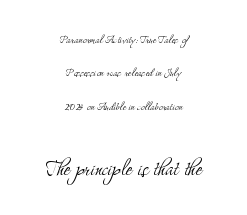
{"bold": "no", "underline": "no", "align": "center", "line_spacing": "loose", "line_spacing_ratio": 2.38, "letter_spacing": "normal", "letter_spacing_em": 0.0, "larger_block": "second", "size_ratio": 1.86, "glyph_px": 26}
